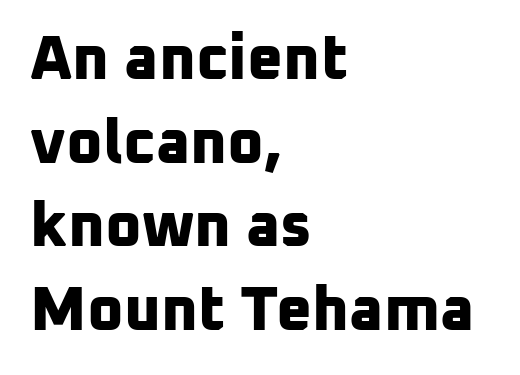
The image shows 62 px bold sans-serif type; set left-aligned, normal line spacing (1.35x), normal letter spacing, not underlined; low stroke contrast and a medium x-height.
